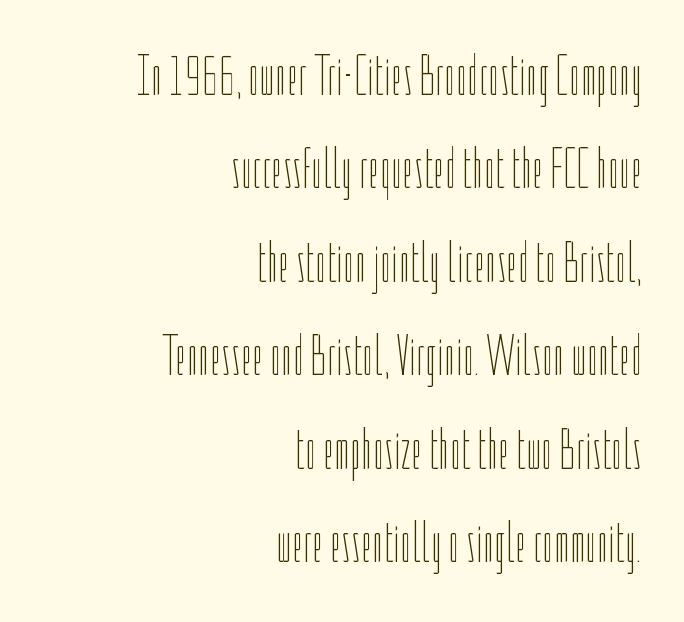
The image shows 58 px thin, condensed type, upright; set right-aligned, normal line spacing (1.61x), normal letter spacing, not underlined; low stroke contrast and a medium x-height.
